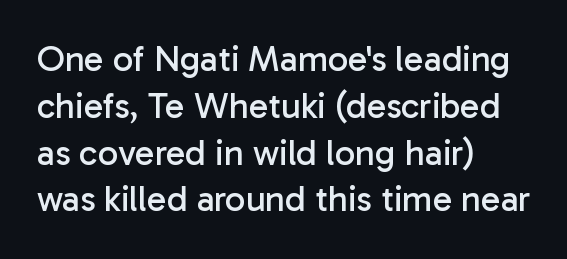
{"serif": "no", "italic": "no", "bold": "no", "weight": "regular", "width": "normal", "stroke_contrast": "low", "x_height": "medium", "monospaced": "no", "underline": "no", "align": "left", "line_spacing": "normal", "line_spacing_ratio": 1.3, "letter_spacing": "normal", "letter_spacing_em": 0.0, "glyph_px": 36}
